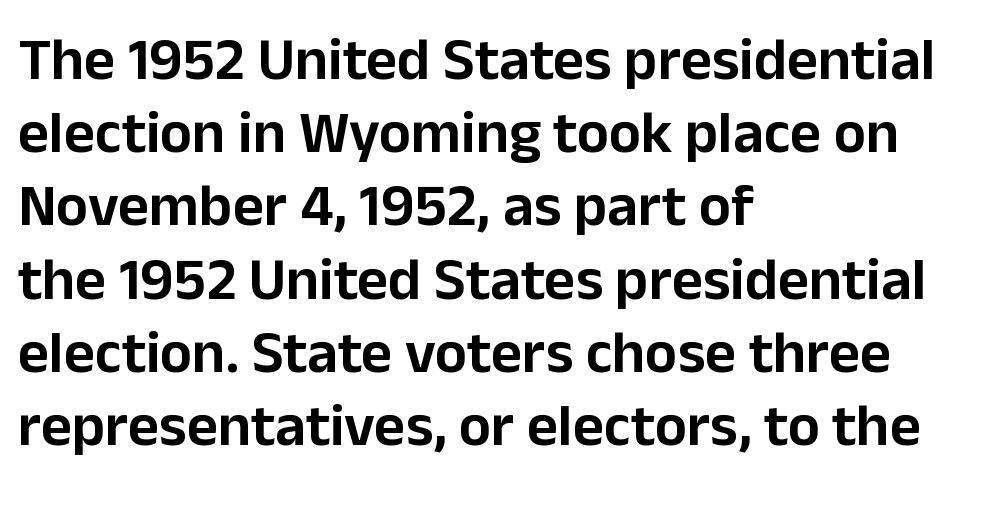
Honestly, there is no underline to notice here at all. Tracking here is standard; glyphs follow each other at the usual distance. The ragged edge is on the right, which tells us the setting is flush left. Every character sits straight up, as roman type does. Here the designer chose a conventional face with non-uniform glyph widths. No feet cap the strokes, marking this as sans-serif type.
